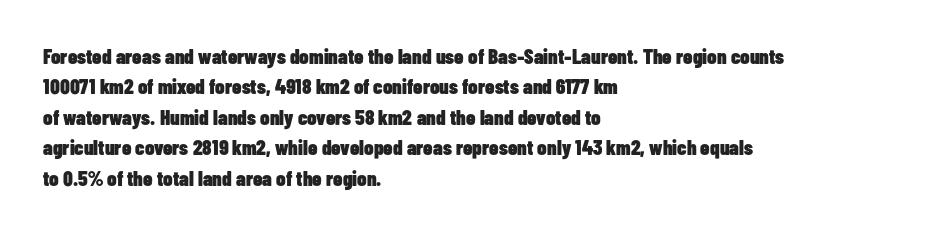
Notice how the stems are strictly vertical — no italics here. These words are printed bold, with thick strokes throughout. Leading: standard. You could call the tracking neutral — neither tight nor loose. The rendering anchors every line to the left-hand side. The words here are not underlined.
